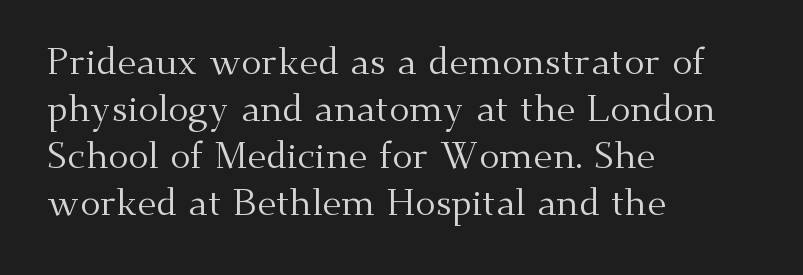
Letter spacing: default. Upright lettering throughout. This rendering employs a face with finishing strokes, i.e., a serif. Glance below the letters and you will spot only blank space. The paragraph shown leans on its left margin.
